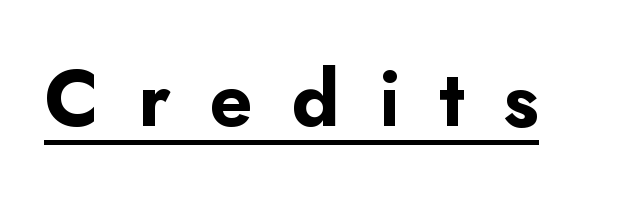
Q: Is the text bold? A: Yes.
Q: Is the text italic (slanted)? A: No, it is upright.
Q: Is the typeface a serif or a sans-serif typeface? A: Sans-serif.
Q: Is the text underlined? A: Yes.
Q: Is the spacing between letters normal or unusually wide? A: Unusually wide.
Q: Width (condensed, normal, or wide)? A: Normal.
Q: Stroke contrast? A: Low.
Q: x-height? A: Small.
Q: Monospaced? A: No.
